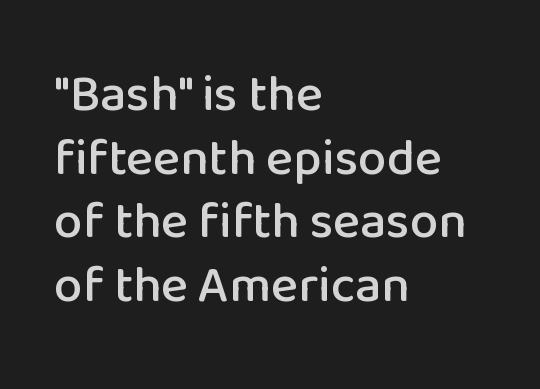
The passage shown is typeset with a sans-serif family. This sample has the flowing, uneven cadence of proportional lettering. The space beneath each line is pristine and unruled. Style check: upright. The paragraph shown leans on its left margin.
